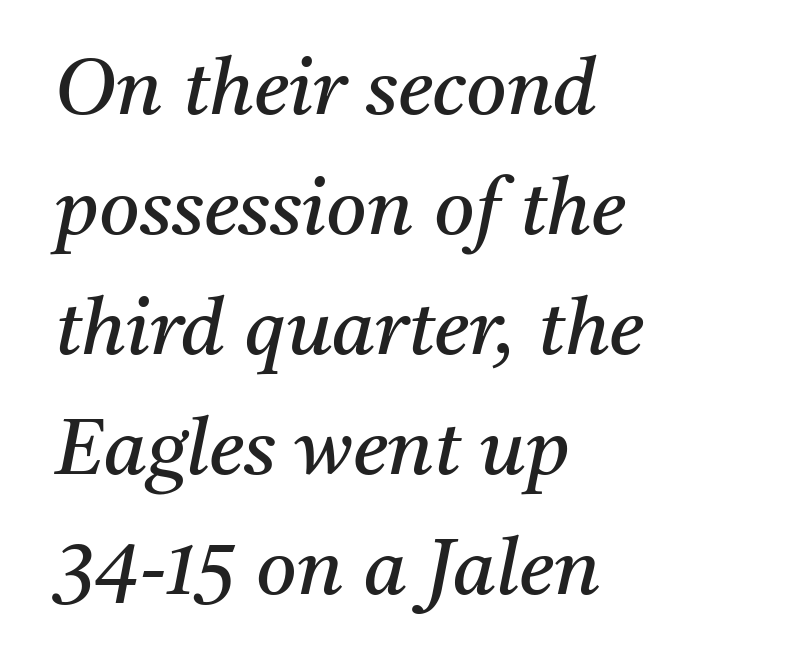
Q: Is the text bold? A: No.
Q: Is the text italic (slanted)? A: Yes, it leans right by about 11 degrees.
Q: Is the typeface a serif or a sans-serif typeface? A: Serif.
Q: Is the text underlined? A: No.
Q: How is the paragraph aligned? A: Left-aligned.
Q: Is the spacing between letters normal or unusually wide? A: Normal.
Q: Is the spacing between lines tight, normal or loose? A: Normal.
Q: Width (condensed, normal, or wide)? A: Normal.
Q: Stroke contrast? A: Medium.
Q: x-height? A: Medium.
Q: Monospaced? A: No.
